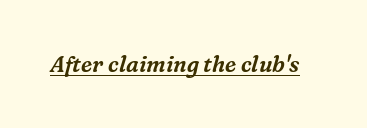
The passage shown is underscored from start to finish. This sample uses an oblique cut, with every glyph tilted off the vertical. The letters sit at their default tracking, neither squeezed nor spread.
